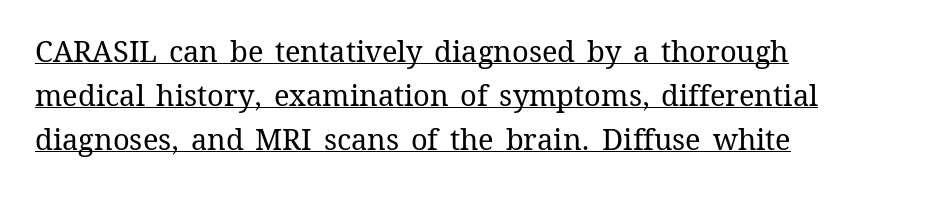
Q: Is the text bold? A: No.
Q: Is the text italic (slanted)? A: No, it is upright.
Q: Is the text underlined? A: Yes.
Q: How is the paragraph aligned? A: Left-aligned.
Q: Is the spacing between letters normal or unusually wide? A: Normal.
Q: Is the spacing between lines tight, normal or loose? A: Normal.
Q: Width (condensed, normal, or wide)? A: Normal.
Q: Stroke contrast? A: Medium.
Q: x-height? A: Medium.
Q: Monospaced? A: No.
